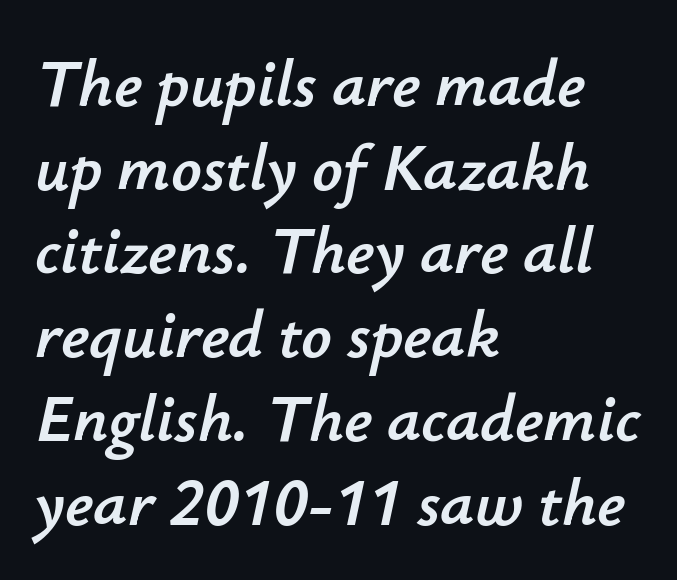
Q: Is the text italic (slanted)? A: Yes, it leans right by about 12 degrees.
Q: Is the text underlined? A: No.
Q: How is the paragraph aligned? A: Left-aligned.
Q: Is the spacing between letters normal or unusually wide? A: Normal.
Q: Is the spacing between lines tight, normal or loose? A: Normal.
Q: Width (condensed, normal, or wide)? A: Normal.
Q: Stroke contrast? A: Low.
Q: x-height? A: Small.
Q: Monospaced? A: No.
